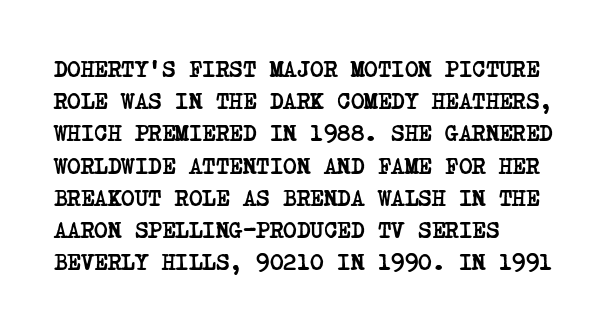
Q: Is the text bold? A: Yes.
Q: Is the text underlined? A: No.
Q: How is the paragraph aligned? A: Left-aligned.
Q: Is the spacing between letters normal or unusually wide? A: Normal.
Q: Is the spacing between lines tight, normal or loose? A: Normal.
